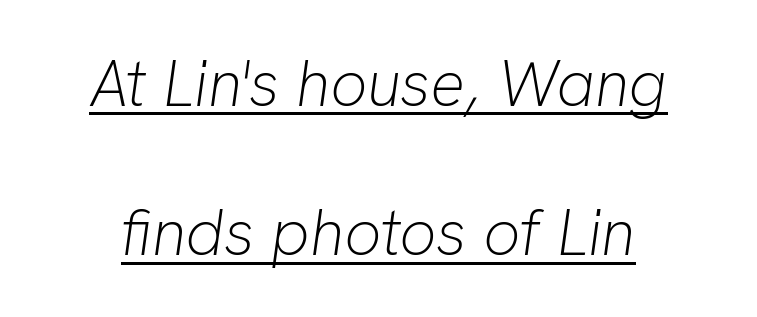
The image shows 65 px light type, italic (leaning right); set loose line spacing (2.3x), normal letter spacing, underlined; low stroke contrast and a medium x-height.
